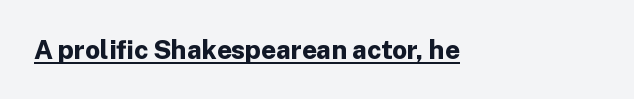
Q: Is the text bold? A: Yes.
Q: Is the text italic (slanted)? A: No, it is upright.
Q: Is the text underlined? A: Yes.
Q: Is the spacing between letters normal or unusually wide? A: Normal.
